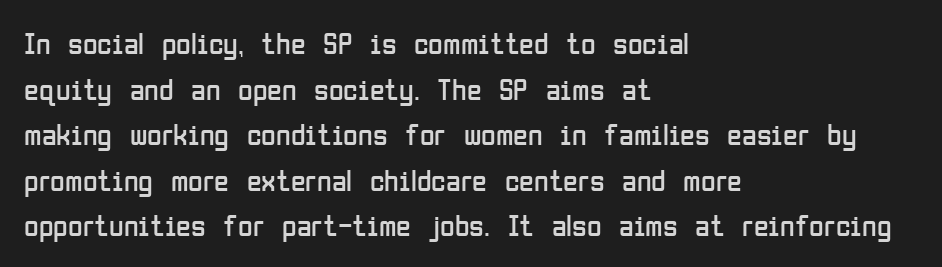
Q: Is the text bold? A: No.
Q: Is the text italic (slanted)? A: No, it is upright.
Q: Is the typeface a serif or a sans-serif typeface? A: Sans-serif.
Q: Is the text underlined? A: No.
Q: How is the paragraph aligned? A: Left-aligned.
Q: Is the spacing between letters normal or unusually wide? A: Normal.
Q: Is the spacing between lines tight, normal or loose? A: Normal.
Q: Width (condensed, normal, or wide)? A: Condensed.
Q: Stroke contrast? A: Low.
Q: x-height? A: Medium.
Q: Monospaced? A: No.
